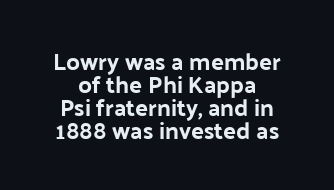
The typography opts for an upright posture over an oblique one. Default kerning and tracking; the words read as compact shapes. The area under the type is left untouched. A centered setting, common on invitations and titles, is used for this passage.
